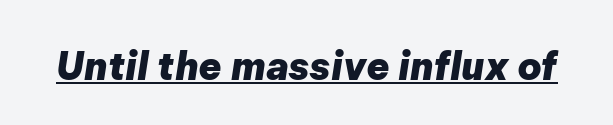
{"italic": "yes", "lean": "right", "slant_degrees": 9, "bold": "yes", "weight": "heavy", "width": "normal", "stroke_contrast": "low", "x_height": "medium", "monospaced": "no", "underline": "yes", "letter_spacing": "normal", "letter_spacing_em": 0.0, "glyph_px": 38}
